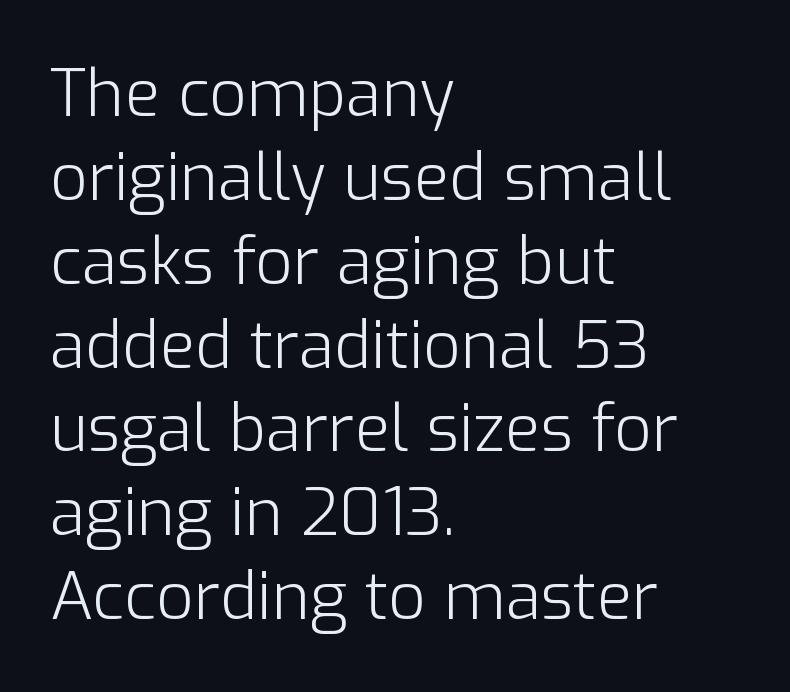
A typesetter would call this zero additional tracking. Every character sits straight up, as roman type does. Nothing heavy about these letters — not bold at all. The rendering uses a moderate line-height, typical for paragraphs. Character widths vary here, with narrow letters taking less room than wide ones.
